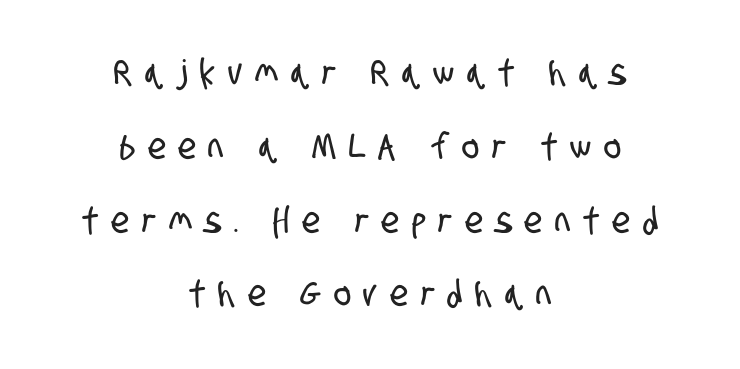
Q: Is the typeface a serif or a sans-serif typeface? A: Sans-serif.
Q: Is the text underlined? A: No.
Q: How is the paragraph aligned? A: Centered.
Q: Is the spacing between letters normal or unusually wide? A: Unusually wide.
Q: Is the spacing between lines tight, normal or loose? A: Loose.
Q: Width (condensed, normal, or wide)? A: Condensed.
Q: Stroke contrast? A: Low.
Q: x-height? A: Large.
Q: Monospaced? A: No.
